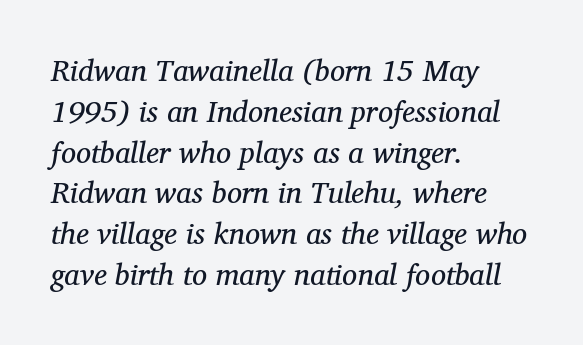
{"serif": "yes", "italic": "yes", "lean": "right", "slant_degrees": 12, "bold": "no", "weight": "regular", "width": "normal", "stroke_contrast": "medium", "x_height": "medium", "monospaced": "no", "underline": "no", "align": "left", "line_spacing": "normal", "line_spacing_ratio": 1.36, "letter_spacing": "normal", "letter_spacing_em": 0.0, "glyph_px": 30}
